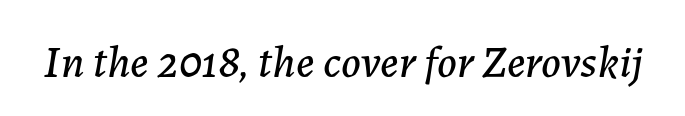
The passage shown is typed in a proportional face where columns would drift. The letterforms sit shoulder to shoulder at normal distance. A clean baseline with only descenders dipping below it. These lines were composed using italics.
